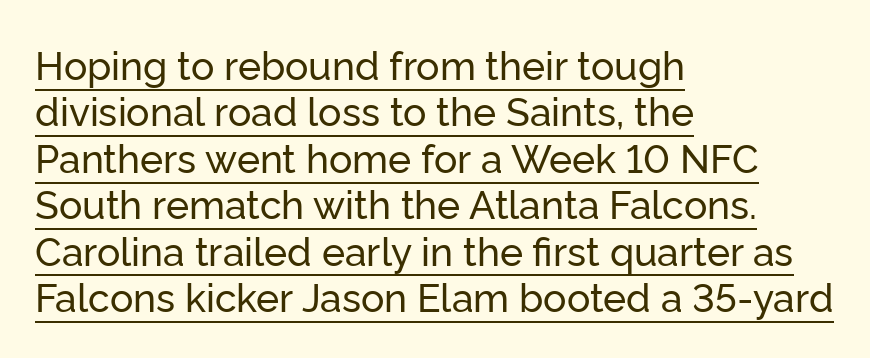
{"serif": "no", "italic": "no", "width": "normal", "stroke_contrast": "low", "x_height": "medium", "monospaced": "no", "underline": "yes", "align": "left", "line_spacing_ratio": 1.19, "letter_spacing": "normal", "letter_spacing_em": 0.0, "glyph_px": 39}
